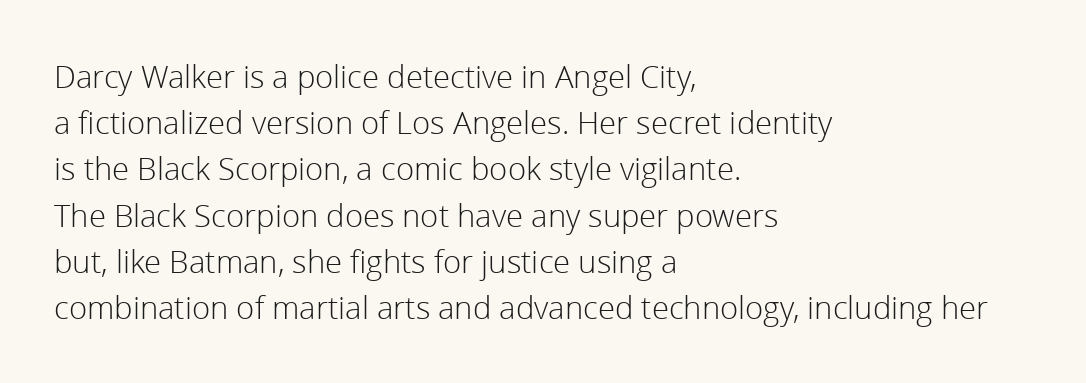
{"serif": "no", "italic": "no", "bold": "no", "weight": "light", "width": "normal", "x_height": "medium", "monospaced": "no", "underline": "no", "align": "left", "line_spacing": "normal", "line_spacing_ratio": 1.49, "letter_spacing": "normal", "letter_spacing_em": 0.0, "glyph_px": 31}
